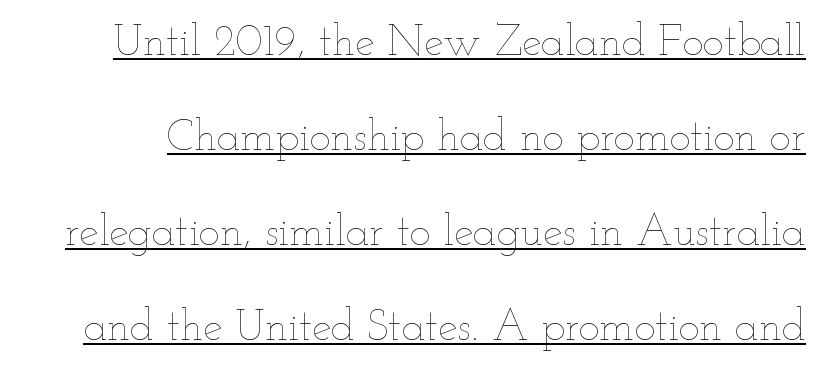
Q: Is the text bold? A: No.
Q: Is the text italic (slanted)? A: No, it is upright.
Q: Is the text underlined? A: Yes.
Q: Is the spacing between letters normal or unusually wide? A: Normal.
Q: Is the spacing between lines tight, normal or loose? A: Loose.
Q: Width (condensed, normal, or wide)? A: Wide.
Q: Stroke contrast? A: Low.
Q: x-height? A: Small.
Q: Monospaced? A: No.
